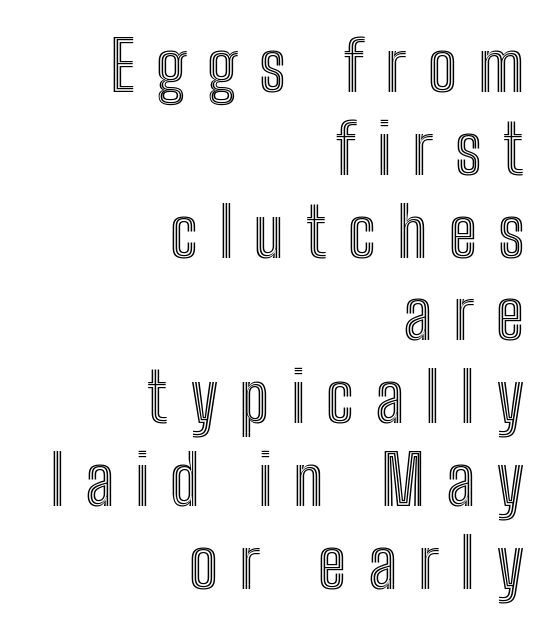
The face used here is proportionally spaced, like ordinary book or web type. Every stem runs plumb, perpendicular to the baseline. The line texture is sparse and dotted thanks to wide tracking. The string is rendered with underlining switched off. The setting favours the right margin, as signatures and pull-quotes sometimes do.
